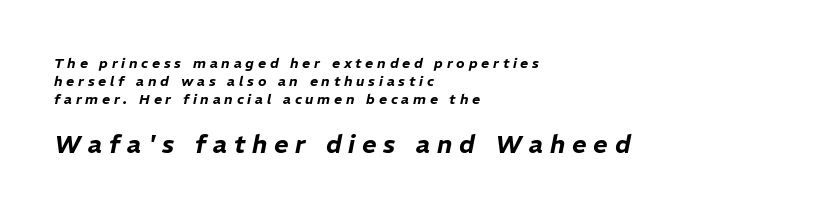
The image shows 25 px text type, italic (leaning right); set left-aligned, normal line spacing (1.29x), unusually wide letter spacing (+0.27 em), not underlined; the second (bottom) block is 1.79x larger.
